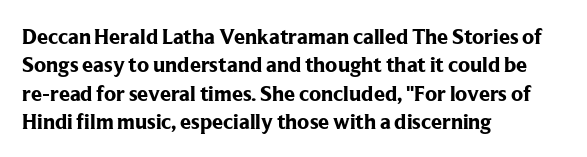
Q: Is the text bold? A: Yes.
Q: Is the text italic (slanted)? A: No, it is upright.
Q: Is the text underlined? A: No.
Q: How is the paragraph aligned? A: Left-aligned.
Q: Is the spacing between letters normal or unusually wide? A: Normal.
Q: Is the spacing between lines tight, normal or loose? A: Normal.
